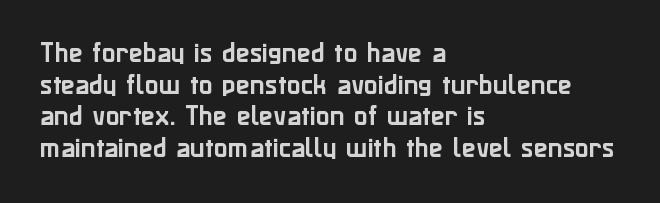
The tracking reads as untouched default to a designer's eye. These lines were composed using upright roman letters. A clean baseline with only descenders dipping below it. The designer left line spacing at the default. The lines are quadded left.
